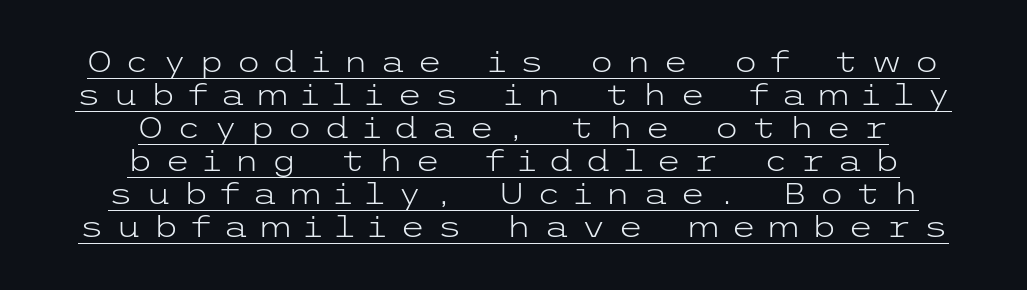
Somebody hit Ctrl+U on this one — the words are underlined. Horizontal alignment here is central, giving a formal, balanced look. The passage shown stacks its lines with hardly any gap. Grotesque or geometric, the face here clearly has no serifs. The face used here is rendered with a markedly widened letterfit. Unlike italic type, these characters show no tilt at all.
